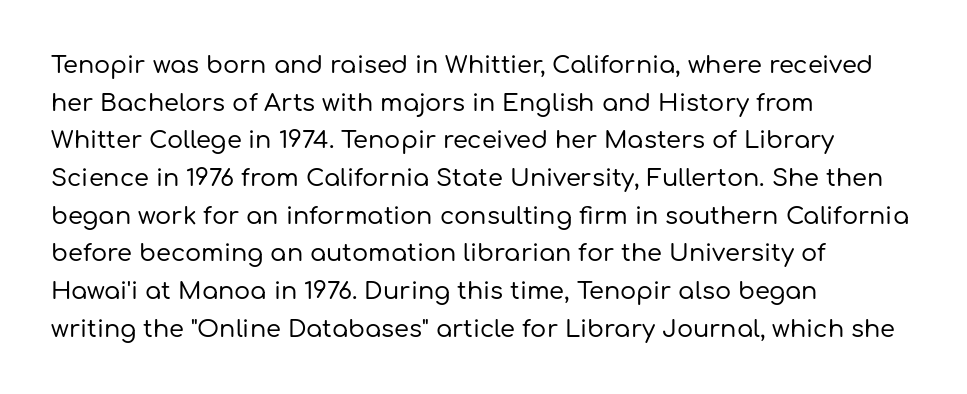
Q: Is the text italic (slanted)? A: No, it is upright.
Q: Is the text underlined? A: No.
Q: How is the paragraph aligned? A: Left-aligned.
Q: Is the spacing between letters normal or unusually wide? A: Normal.
Q: Is the spacing between lines tight, normal or loose? A: Normal.
